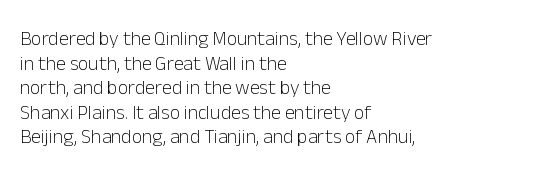
{"italic": "no", "bold": "no", "underline": "no", "align": "left", "line_spacing_ratio": 1.23, "letter_spacing": "normal", "letter_spacing_em": 0.0, "glyph_px": 20}
